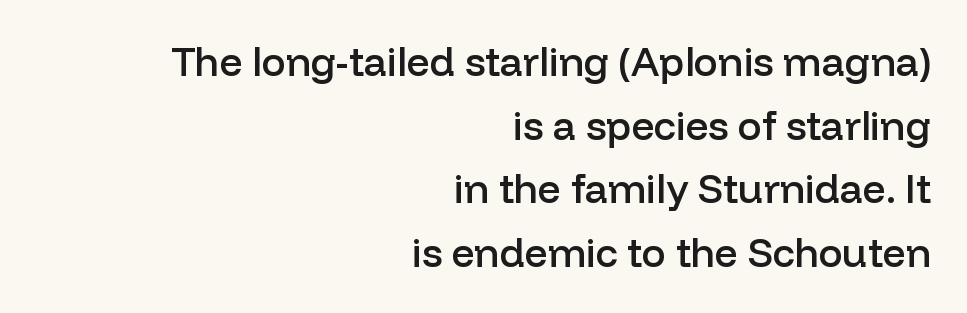
Q: Is the text bold? A: Semi-bold.
Q: Is the text italic (slanted)? A: No, it is upright.
Q: Is the typeface a serif or a sans-serif typeface? A: Sans-serif.
Q: Is the text underlined? A: No.
Q: How is the paragraph aligned? A: Right-aligned.
Q: Is the spacing between letters normal or unusually wide? A: Normal.
Q: Is the spacing between lines tight, normal or loose? A: Normal.
Q: Width (condensed, normal, or wide)? A: Normal.
Q: Stroke contrast? A: Low.
Q: x-height? A: Medium.
Q: Monospaced? A: No.
